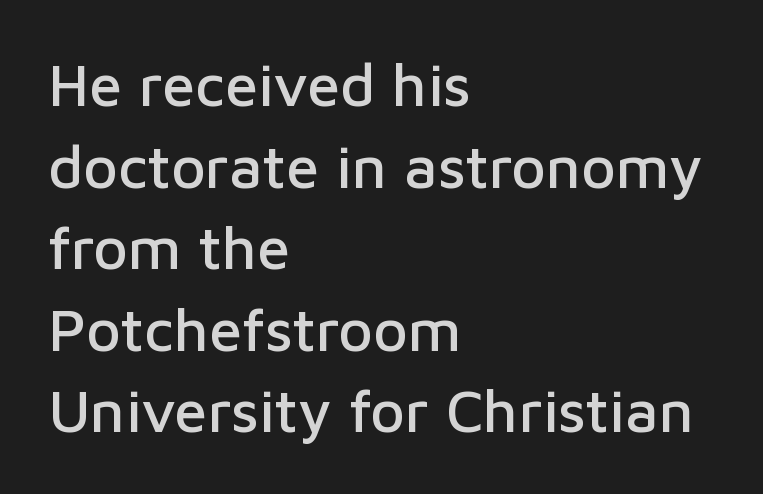
{"serif": "no", "italic": "no", "width": "normal", "stroke_contrast": "low", "x_height": "medium", "monospaced": "no", "underline": "no", "align": "left", "line_spacing": "normal", "line_spacing_ratio": 1.36, "letter_spacing": "normal", "letter_spacing_em": 0.0, "glyph_px": 60}
